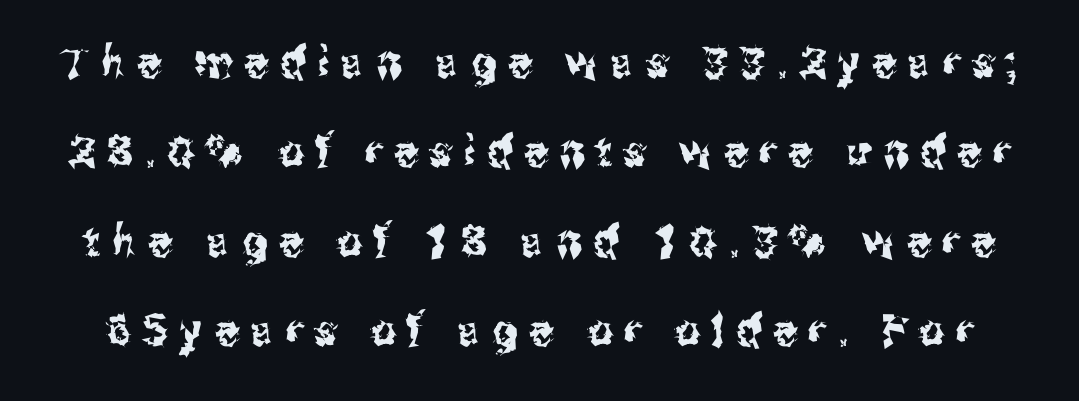
{"serif": "no", "italic": "no", "width": "condensed", "stroke_contrast": "medium", "x_height": "medium", "monospaced": "no", "underline": "no", "line_spacing": "loose", "line_spacing_ratio": 2.08, "letter_spacing": "wide", "letter_spacing_em": 0.28, "glyph_px": 43}
